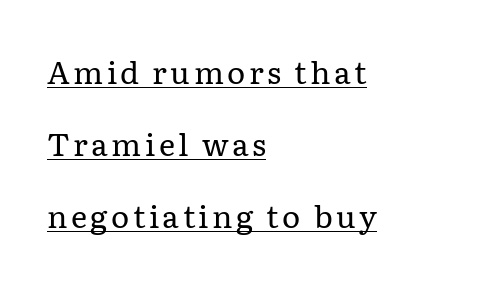
Does a line run under the words? Yes, clearly. What's the leading like? Stretched, with rows far apart. Typeset ragged right — the left edge is the straight one. Proportional: the letters do not fall into vertical columns. No heavy texture on the line: the type isn't bold.
